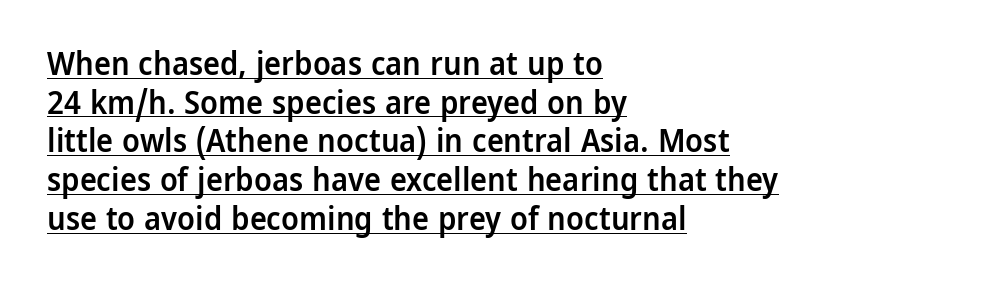
The image shows 32 px semibold sans-serif type, upright; set left-aligned, line spacing 1.21x, normal letter spacing, underlined; low stroke contrast and a medium x-height.
